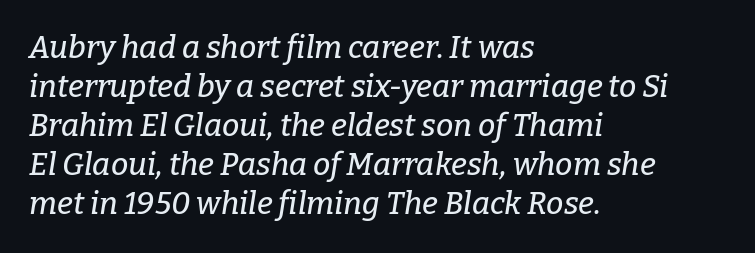
The whole block is typeset with a tilt. These lines stack with their left ends in a neat column. The vertical gap from one line to the next is medium. The face used here is seriffed, in the tradition of book romans. Only glyphs here, with clear space below each row.
